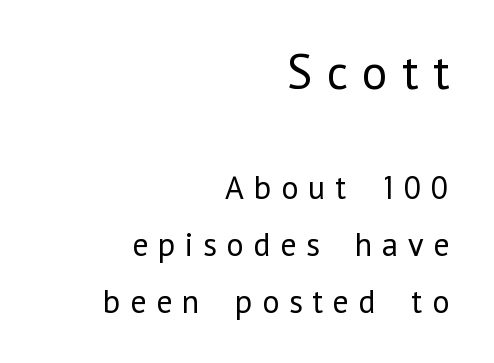
Size hierarchy here favors the leading block over the trailing one. This is roman type, the default non-slanted kind. One-word summary of the alignment: right. In terms of letterspacing, this is a distinctly airy, spread setting.
